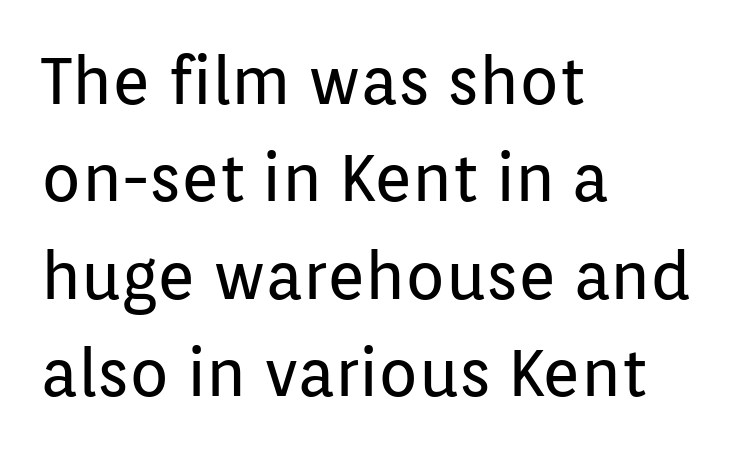
Underlining? Definitely not there. Alignment: flush left. A typesetter would mark this as roman, not italic. Weight: regular or lighter. The rendering keeps characters at their native spacing.
